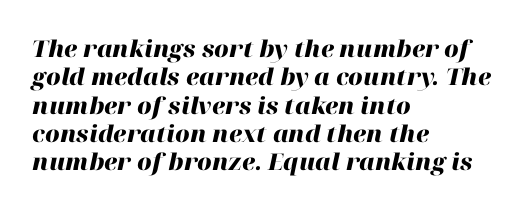
The image shows 23 px bold type, italic (leaning right); set left-aligned, line spacing 1.23x, normal letter spacing, not underlined.
